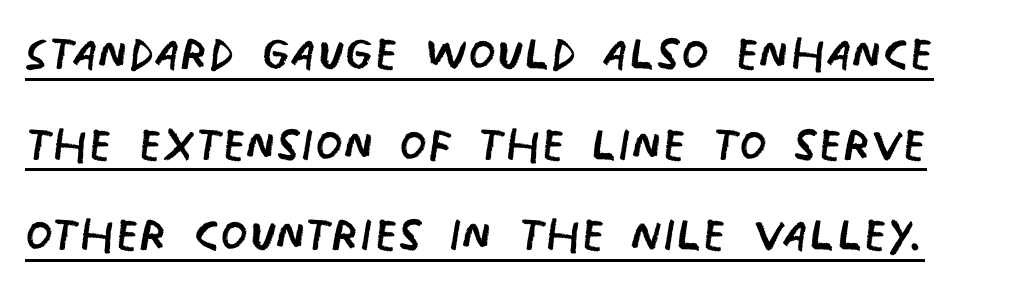
{"serif": "no", "bold": "no", "weight": "regular", "width": "condensed", "stroke_contrast": "low", "x_height": "large", "monospaced": "no", "underline": "yes", "line_spacing": "normal", "line_spacing_ratio": 1.44, "letter_spacing": "normal", "letter_spacing_em": 0.0, "glyph_px": 63}
